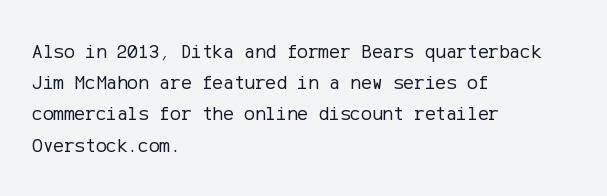
The image shows 20 px text type, upright; set left-aligned, normal line spacing (1.56x), normal letter spacing, not underlined.
